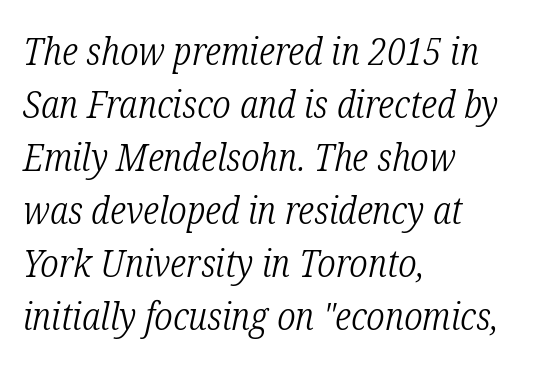
Q: Is the text bold? A: No.
Q: Is the text italic (slanted)? A: Yes, it leans right by about 12 degrees.
Q: Is the typeface a serif or a sans-serif typeface? A: Serif.
Q: Is the text underlined? A: No.
Q: How is the paragraph aligned? A: Left-aligned.
Q: Is the spacing between letters normal or unusually wide? A: Normal.
Q: Is the spacing between lines tight, normal or loose? A: Normal.
Q: Width (condensed, normal, or wide)? A: Condensed.
Q: Stroke contrast? A: Low.
Q: x-height? A: Medium.
Q: Monospaced? A: No.
